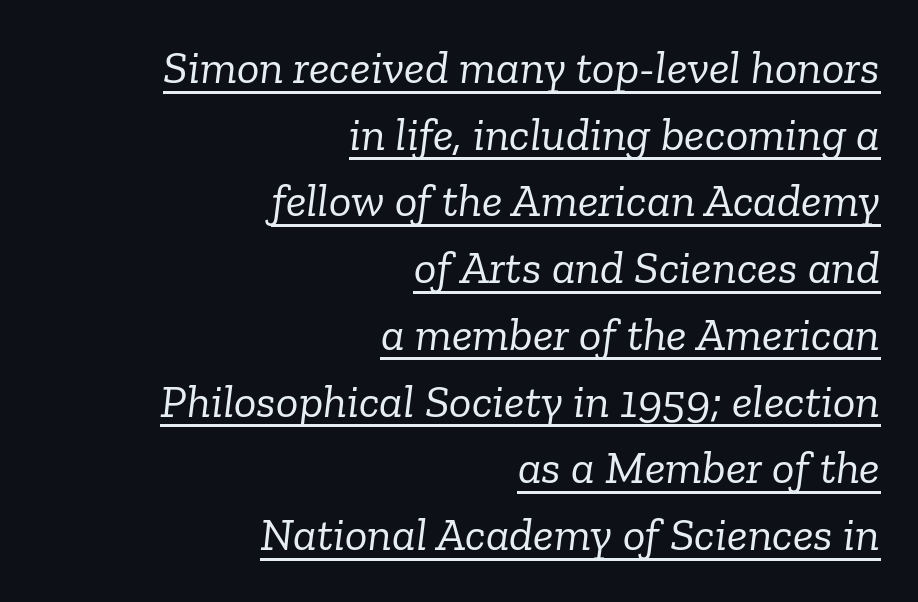
The image shows 47 px light serif type, italic (leaning right); set right-aligned, normal line spacing (1.42x), normal letter spacing, underlined; low stroke contrast and a medium x-height.
